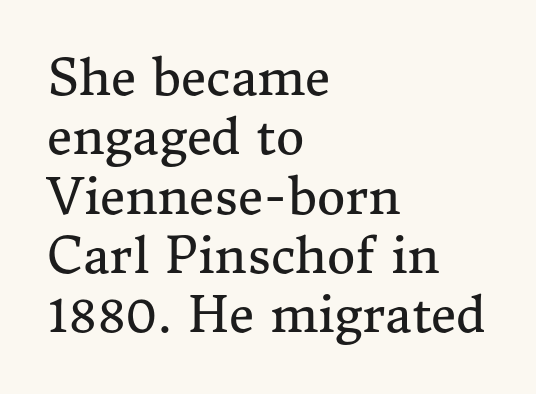
Line beginnings align vertically; line endings do not. The designer went with a serif here, giving each stem small feet. The face looks like a standard text weight, possibly lighter. Observe the ordinary spacing: letters are neighbours, not strangers.
